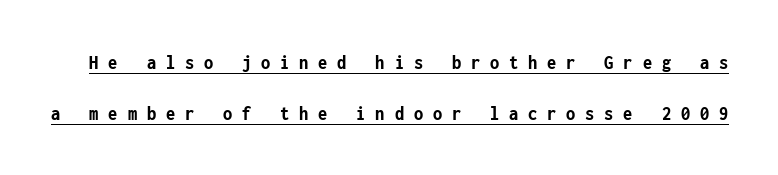
Posture: upright roman. Each line of the rendering has a horizontal stroke beneath the glyphs. Inter-character spacing is expanded well beyond the font's built-in metrics. A typesetter would call this leading open, well beyond the default. The face used here has the dense, thick strokes of a bold.
